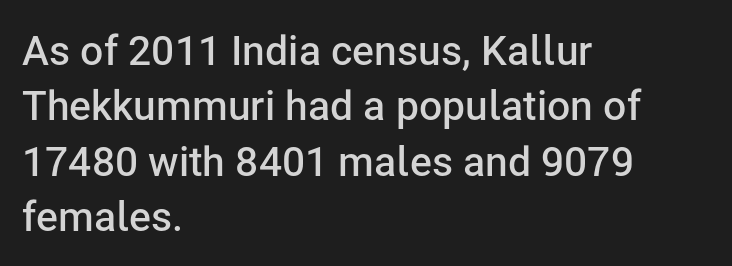
{"serif": "no", "italic": "no", "bold": "semi", "weight": "semibold", "width": "normal", "stroke_contrast": "low", "x_height": "medium", "monospaced": "no", "underline": "no", "align": "left", "line_spacing": "normal", "line_spacing_ratio": 1.35, "letter_spacing": "normal", "letter_spacing_em": 0.0, "glyph_px": 41}
